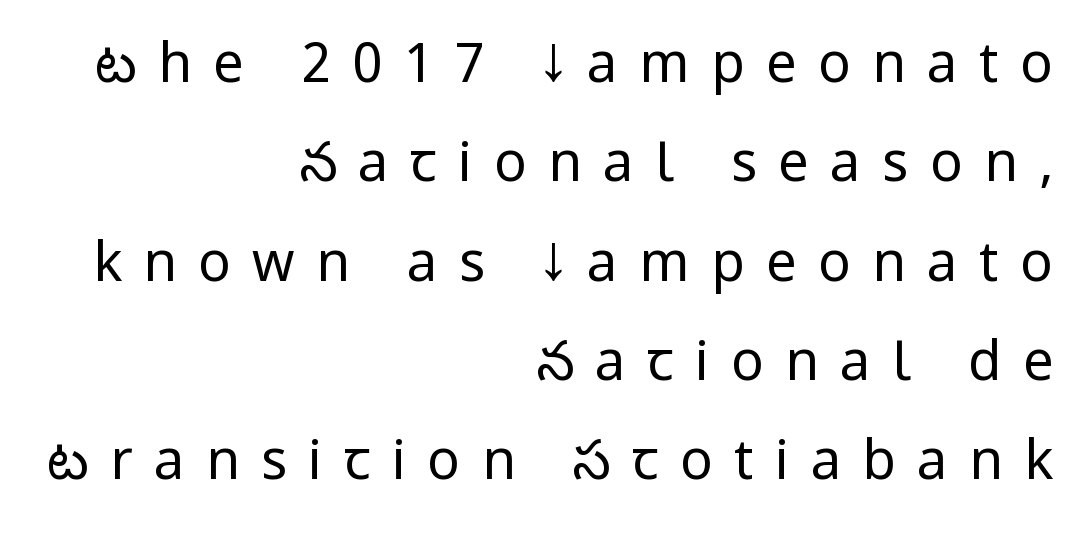
Q: Is the text bold? A: No.
Q: Is the text italic (slanted)? A: No, it is upright.
Q: Is the typeface a serif or a sans-serif typeface? A: Sans-serif.
Q: Is the text underlined? A: No.
Q: How is the paragraph aligned? A: Right-aligned.
Q: Is the spacing between letters normal or unusually wide? A: Unusually wide.
Q: Width (condensed, normal, or wide)? A: Condensed.
Q: Stroke contrast? A: Low.
